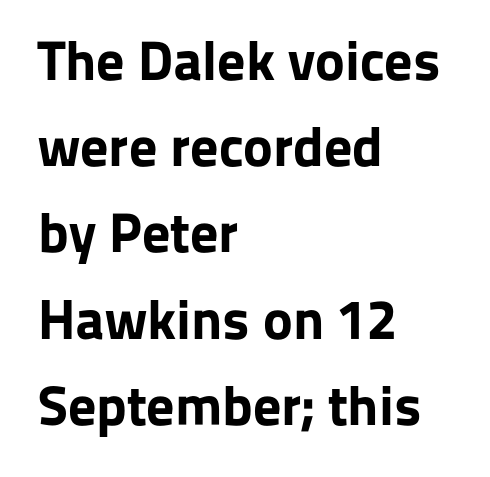
Q: Is the text bold? A: Yes.
Q: Is the text italic (slanted)? A: No, it is upright.
Q: Is the typeface a serif or a sans-serif typeface? A: Sans-serif.
Q: Is the text underlined? A: No.
Q: How is the paragraph aligned? A: Left-aligned.
Q: Is the spacing between letters normal or unusually wide? A: Normal.
Q: Is the spacing between lines tight, normal or loose? A: Normal.
Q: Width (condensed, normal, or wide)? A: Normal.
Q: Stroke contrast? A: Low.
Q: x-height? A: Medium.
Q: Monospaced? A: No.
